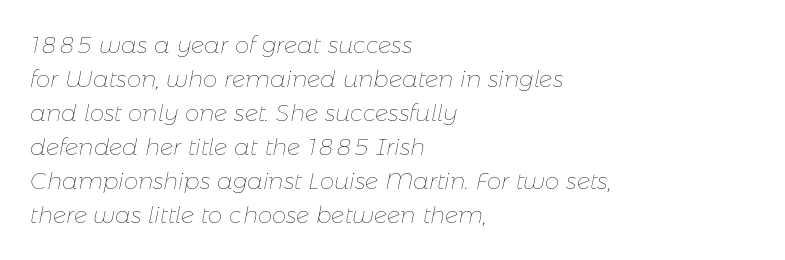
Words appear dense and cohesive because spacing is normal. Underline: absent. The font is comparable to plain body text, perhaps lighter. One-word summary of the alignment: left.
